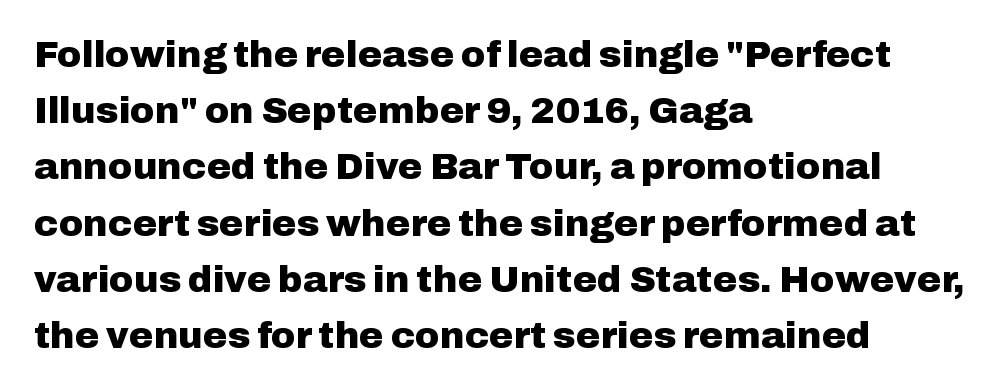
Q: Is the text bold? A: Yes.
Q: Is the text italic (slanted)? A: No, it is upright.
Q: Is the typeface a serif or a sans-serif typeface? A: Sans-serif.
Q: Is the text underlined? A: No.
Q: How is the paragraph aligned? A: Left-aligned.
Q: Is the spacing between letters normal or unusually wide? A: Normal.
Q: Is the spacing between lines tight, normal or loose? A: Normal.
Q: Width (condensed, normal, or wide)? A: Normal.
Q: Stroke contrast? A: Low.
Q: x-height? A: Medium.
Q: Monospaced? A: No.
